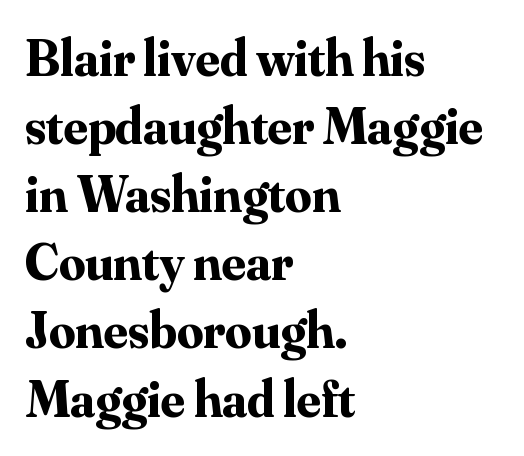
Q: Is the text bold? A: Yes.
Q: Is the text italic (slanted)? A: No, it is upright.
Q: Is the typeface a serif or a sans-serif typeface? A: Serif.
Q: Is the text underlined? A: No.
Q: How is the paragraph aligned? A: Left-aligned.
Q: Is the spacing between letters normal or unusually wide? A: Normal.
Q: Is the spacing between lines tight, normal or loose? A: Normal.
Q: Width (condensed, normal, or wide)? A: Normal.
Q: Stroke contrast? A: Medium.
Q: x-height? A: Small.
Q: Monospaced? A: No.
